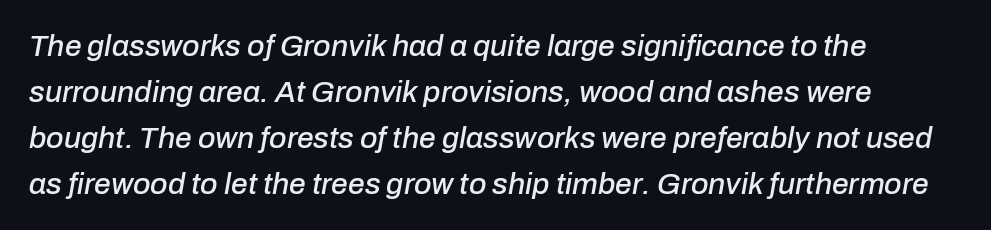
Typeset ragged right — the left edge is the straight one. Looking at the ascenders, they clearly lean. Varying glyph widths throughout — classic text-font behaviour. Clear beneath every line of the passage.
